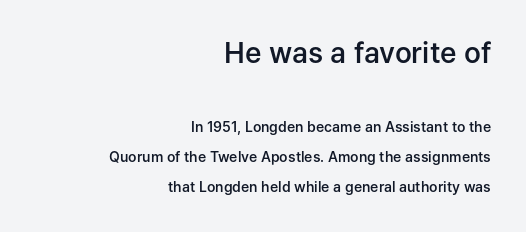
The image shows 28 px semibold sans-serif type, upright; set right-aligned, loose line spacing (2.16x), normal letter spacing, not underlined; the first (top) block is 2.0x larger; low stroke contrast and a medium x-height.
